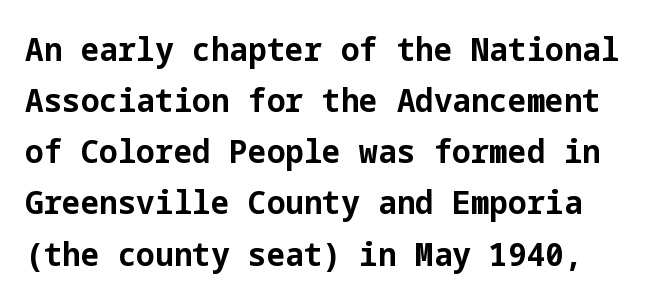
Plain, unruled lines of type. The text was rendered using a sans face with plain stroke endings. Nobody touched the tracking dial on this one. Baseline-to-baseline distance is the conventional proportion of letter height.
